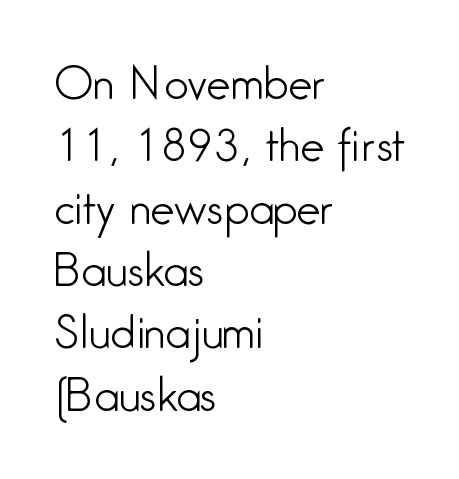
The image shows 43 px light, condensed sans-serif type, upright; set left-aligned, normal line spacing (1.45x), normal letter spacing, not underlined; low stroke contrast and a medium x-height.
